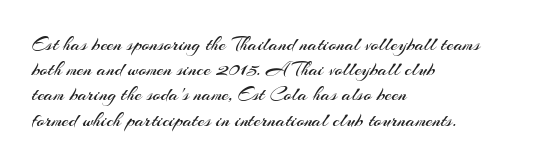
{"bold": "no", "underline": "no", "align": "left", "line_spacing": "normal", "line_spacing_ratio": 1.26, "letter_spacing": "normal", "letter_spacing_em": 0.0, "glyph_px": 20}
